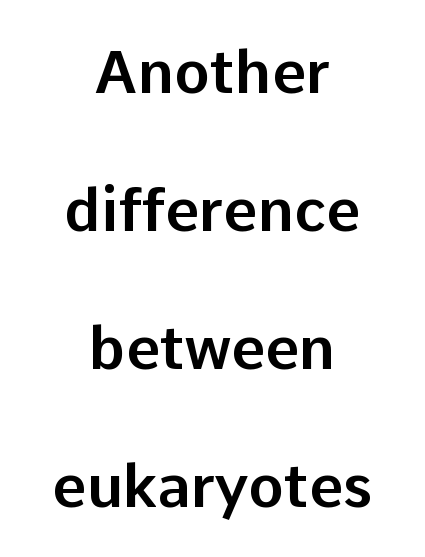
Layout note: lines centered. The gaps between neighbouring characters are ordinary and unremarkable. One glance says open: line gaps are wider than usual. Anything drawn beneath the words? Only blank space.
